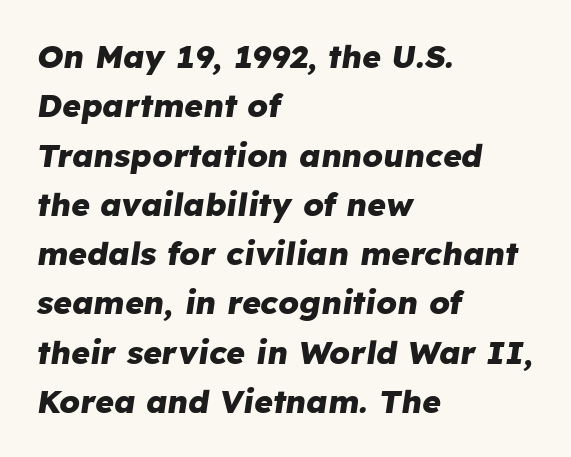
The image shows 32 px heavy type, italic (leaning right); set left-aligned, normal line spacing (1.54x), normal letter spacing, not underlined; low stroke contrast and a medium x-height.
